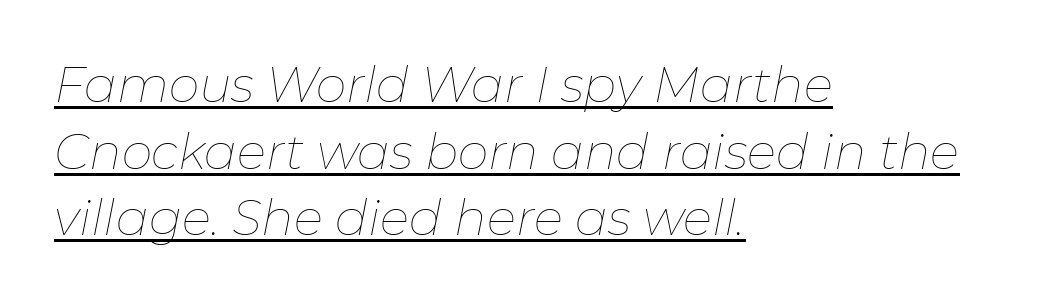
In terms of letterspacing, this is plain default setting. Does a line run under the words? Yes, clearly. Each line starts at the same left margin while the right side varies. Summary of vertical rhythm: regular, with standard interline spacing. The letters advance in unequal steps, a hallmark of proportional type. The cut favours lightness, reaching ordinary text weight at its darkest.
